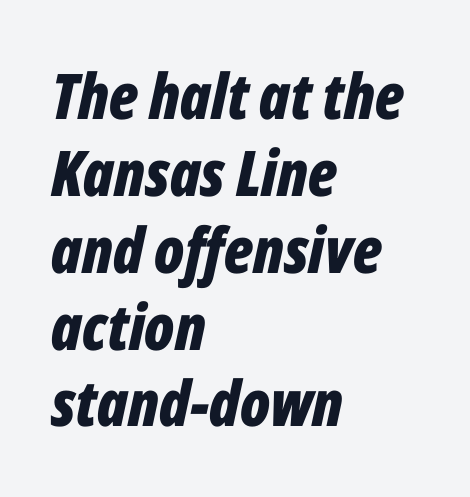
Q: Is the text bold? A: Yes.
Q: Is the text italic (slanted)? A: Yes, it leans right by about 12 degrees.
Q: Is the text underlined? A: No.
Q: How is the paragraph aligned? A: Left-aligned.
Q: Is the spacing between letters normal or unusually wide? A: Normal.
Q: Width (condensed, normal, or wide)? A: Condensed.
Q: Stroke contrast? A: Low.
Q: x-height? A: Medium.
Q: Monospaced? A: No.
